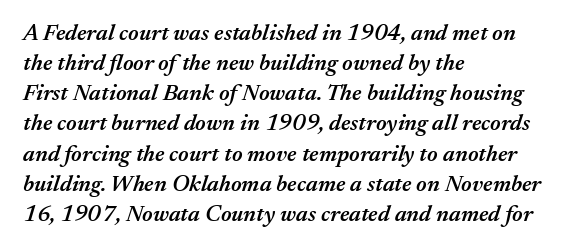
Q: Is the text bold? A: Semi-bold.
Q: Is the text italic (slanted)? A: Yes, it leans right by about 17 degrees.
Q: Is the text underlined? A: No.
Q: How is the paragraph aligned? A: Left-aligned.
Q: Is the spacing between letters normal or unusually wide? A: Normal.
Q: Is the spacing between lines tight, normal or loose? A: Normal.
